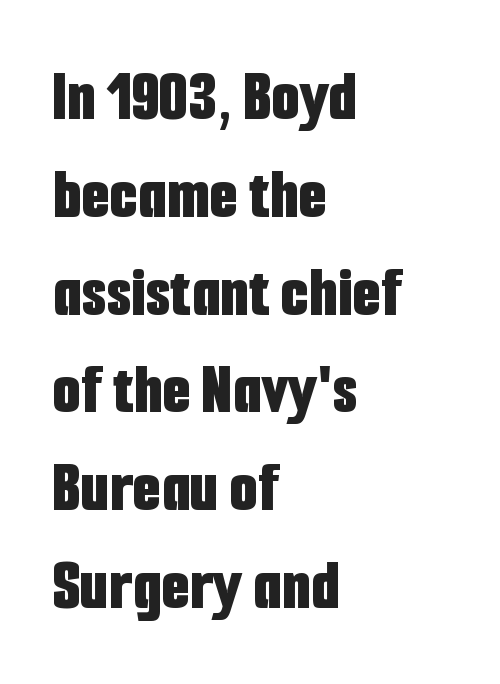
{"serif": "no", "italic": "no", "bold": "yes", "weight": "bold", "width": "condensed", "stroke_contrast": "low", "x_height": "medium", "monospaced": "no", "underline": "no", "align": "left", "line_spacing": "normal", "line_spacing_ratio": 1.34, "letter_spacing": "normal", "letter_spacing_em": 0.0, "glyph_px": 73}
